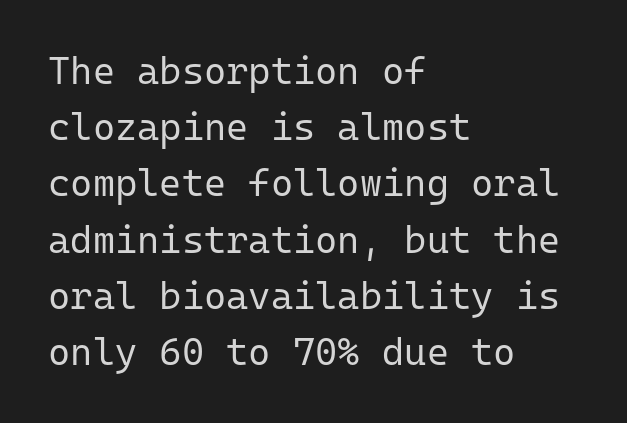
Q: Is the text bold? A: No.
Q: Is the text italic (slanted)? A: No, it is upright.
Q: Is the typeface a serif or a sans-serif typeface? A: Sans-serif.
Q: Is the text underlined? A: No.
Q: How is the paragraph aligned? A: Left-aligned.
Q: Is the spacing between letters normal or unusually wide? A: Normal.
Q: Is the spacing between lines tight, normal or loose? A: Normal.
Q: Width (condensed, normal, or wide)? A: Normal.
Q: Stroke contrast? A: Low.
Q: x-height? A: Medium.
Q: Monospaced? A: Yes.
